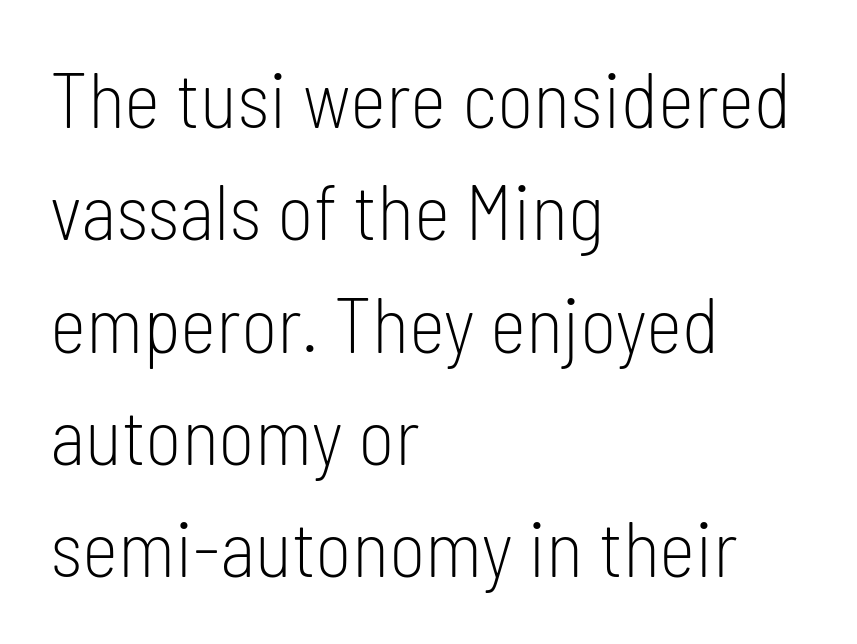
{"serif": "no", "italic": "no", "bold": "no", "weight": "light", "width": "condensed", "stroke_contrast": "low", "x_height": "medium", "monospaced": "no", "underline": "no", "align": "left", "line_spacing": "normal", "line_spacing_ratio": 1.44, "letter_spacing": "normal", "letter_spacing_em": 0.0, "glyph_px": 78}
